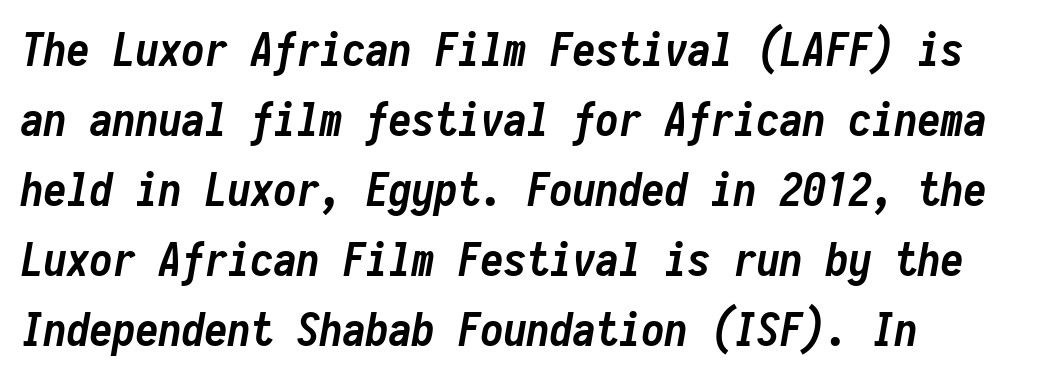
Q: Is the text bold? A: Yes.
Q: Is the text italic (slanted)? A: Yes, it leans right by about 10 degrees.
Q: Is the text underlined? A: No.
Q: How is the paragraph aligned? A: Left-aligned.
Q: Is the spacing between letters normal or unusually wide? A: Normal.
Q: Is the spacing between lines tight, normal or loose? A: Normal.
Q: Width (condensed, normal, or wide)? A: Condensed.
Q: Stroke contrast? A: Low.
Q: x-height? A: Medium.
Q: Monospaced? A: Yes.
